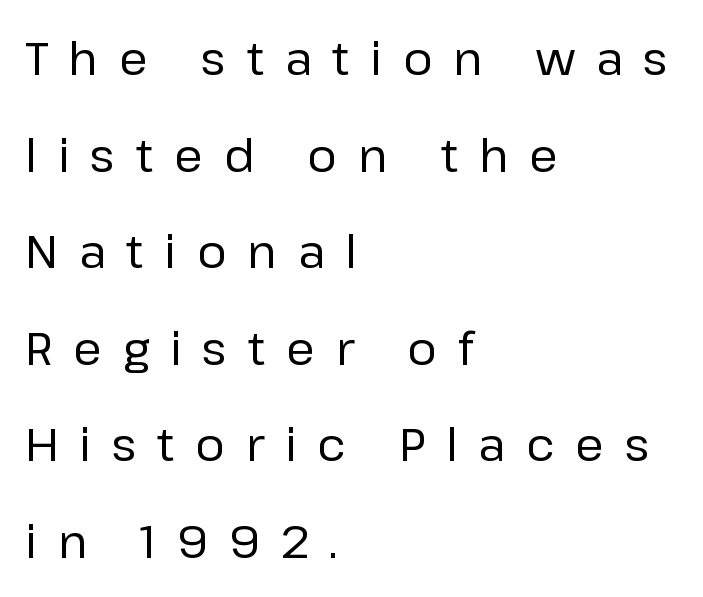
Think of a printed novel: that variable character pitch is what you see here. On a weight scale, this lands at 450 or below. The leading is generous, giving the passage an open texture. The characters display no serif detailing; their extremities are plain. Display-style spreading of the glyphs; the letterfit is very open. The type sits square on the baseline with zero lean.
